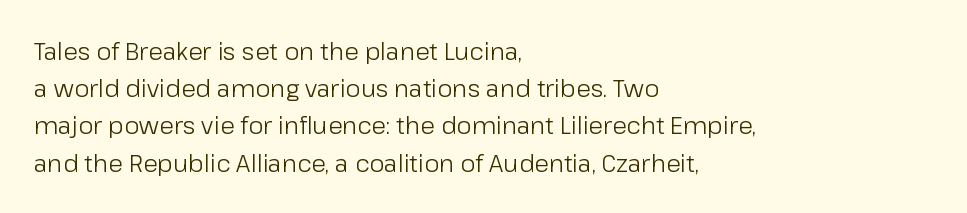
{"italic": "no", "bold": "no", "underline": "no", "align": "left", "line_spacing": "normal", "line_spacing_ratio": 1.55, "letter_spacing": "normal", "letter_spacing_em": 0.0, "glyph_px": 24}
